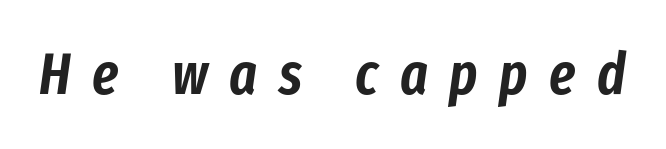
{"italic": "yes", "lean": "right", "slant_degrees": 8, "width": "condensed", "stroke_contrast": "low", "x_height": "medium", "monospaced": "no", "underline": "no", "letter_spacing": "wide", "letter_spacing_em": 0.37, "glyph_px": 58}
